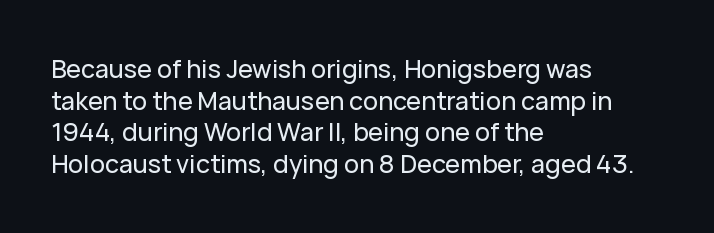
The image shows 25 px text type, upright; set left-aligned, normal line spacing (1.27x), normal letter spacing, not underlined.
